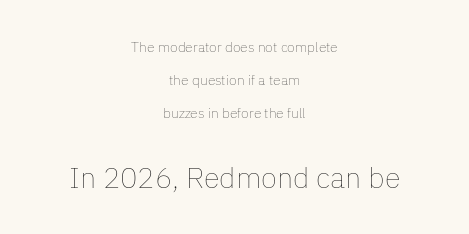
Q: Is the text bold? A: No.
Q: Is the text italic (slanted)? A: No, it is upright.
Q: Is the text underlined? A: No.
Q: How is the paragraph aligned? A: Centered.
Q: Is the spacing between letters normal or unusually wide? A: Normal.
Q: Is the spacing between lines tight, normal or loose? A: Loose.
Q: Which block of text is set in a larger size, the first (top) or the second (bottom)? A: The second (bottom) one.
Q: Width (condensed, normal, or wide)? A: Normal.
Q: Stroke contrast? A: Low.
Q: x-height? A: Medium.
Q: Monospaced? A: No.
